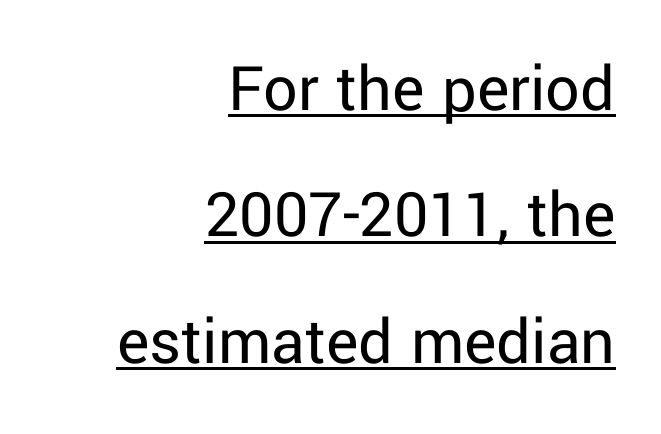
The image shows 68 px regular-weight sans-serif type, upright; set right-aligned, line spacing 1.86x, normal letter spacing, underlined; low stroke contrast and a medium x-height.
